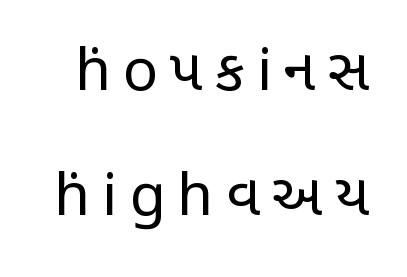
{"serif": "no", "italic": "no", "bold": "no", "weight": "regular", "width": "condensed", "stroke_contrast": "low", "x_height": "large", "monospaced": "no", "underline": "no", "line_spacing": "loose", "line_spacing_ratio": 2.15, "letter_spacing": "wide", "letter_spacing_em": 0.21, "glyph_px": 58}
